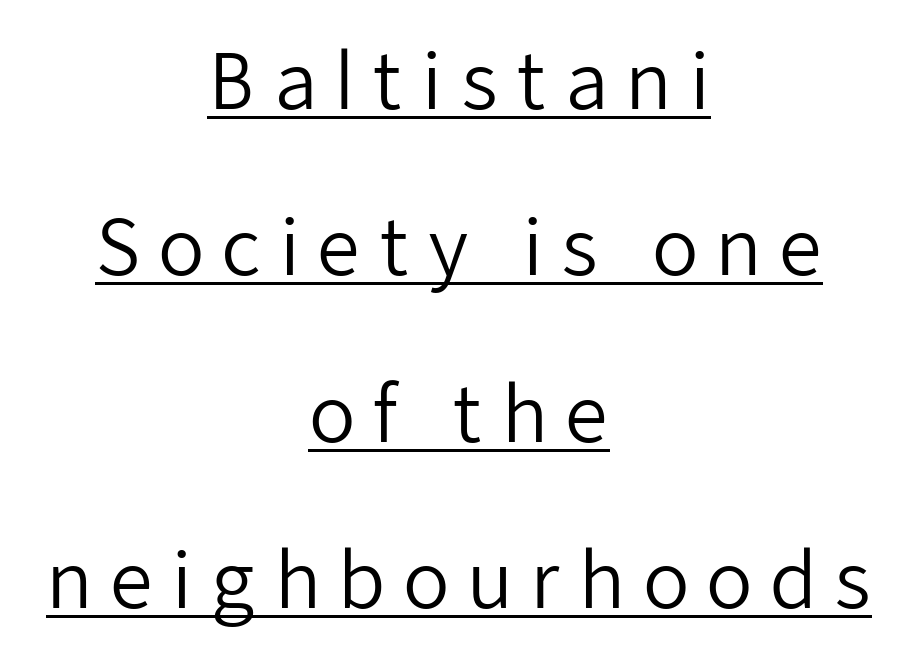
Q: Is the text bold? A: No.
Q: Is the text italic (slanted)? A: No, it is upright.
Q: Is the typeface a serif or a sans-serif typeface? A: Sans-serif.
Q: Is the text underlined? A: Yes.
Q: How is the paragraph aligned? A: Centered.
Q: Is the spacing between letters normal or unusually wide? A: Unusually wide.
Q: Is the spacing between lines tight, normal or loose? A: Loose.
Q: Width (condensed, normal, or wide)? A: Normal.
Q: Stroke contrast? A: Low.
Q: x-height? A: Medium.
Q: Monospaced? A: No.
